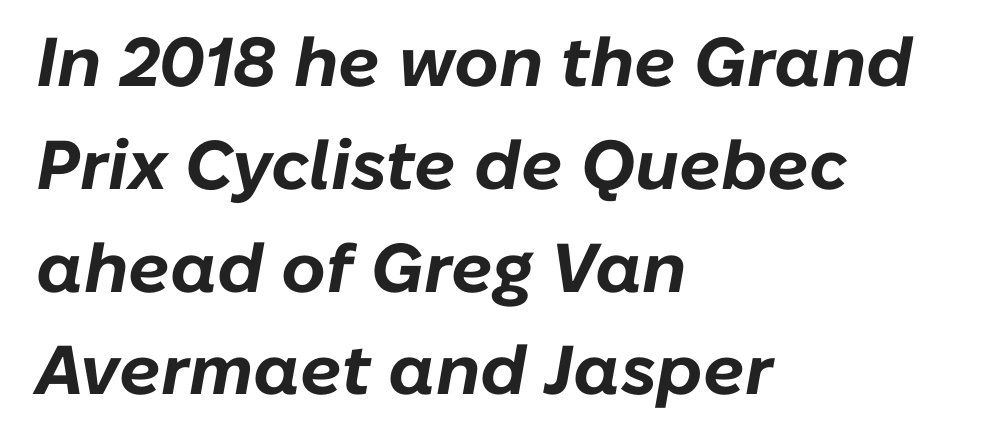
{"italic": "yes", "lean": "right", "slant_degrees": 10, "bold": "yes", "weight": "bold", "width": "normal", "stroke_contrast": "low", "x_height": "medium", "monospaced": "no", "underline": "no", "align": "left", "line_spacing": "normal", "line_spacing_ratio": 1.49, "letter_spacing": "normal", "letter_spacing_em": 0.0, "glyph_px": 69}
